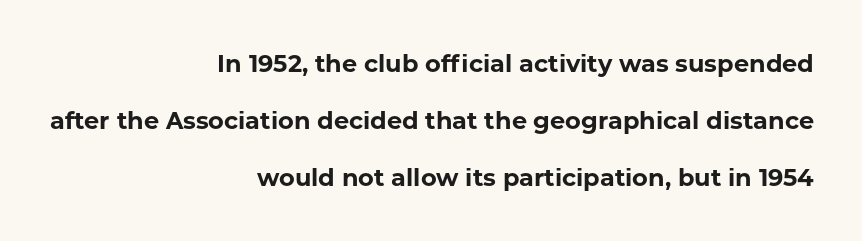
{"italic": "no", "bold": "yes", "underline": "no", "align": "right", "line_spacing": "loose", "line_spacing_ratio": 2.37, "letter_spacing": "normal", "letter_spacing_em": 0.0, "glyph_px": 24}
